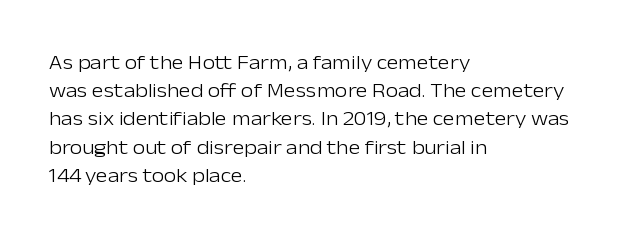
Nobody drew a line under any word here. When letters stand straight like this, we call the style roman or upright. The lines sit at an ordinary, default distance from one another. Summary of weight: not heavy and not bold.
